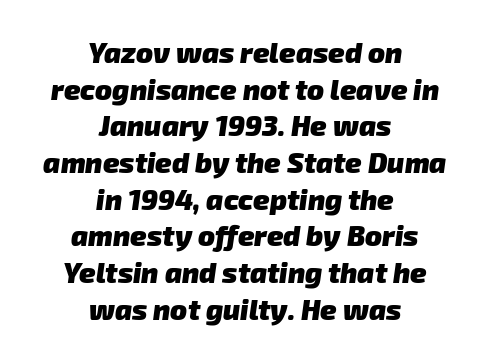
Q: Is the text bold? A: Yes.
Q: Is the typeface a serif or a sans-serif typeface? A: Sans-serif.
Q: Is the text underlined? A: No.
Q: How is the paragraph aligned? A: Centered.
Q: Is the spacing between letters normal or unusually wide? A: Normal.
Q: Is the spacing between lines tight, normal or loose? A: Normal.
Q: Width (condensed, normal, or wide)? A: Normal.
Q: Stroke contrast? A: Low.
Q: x-height? A: Medium.
Q: Monospaced? A: No.
